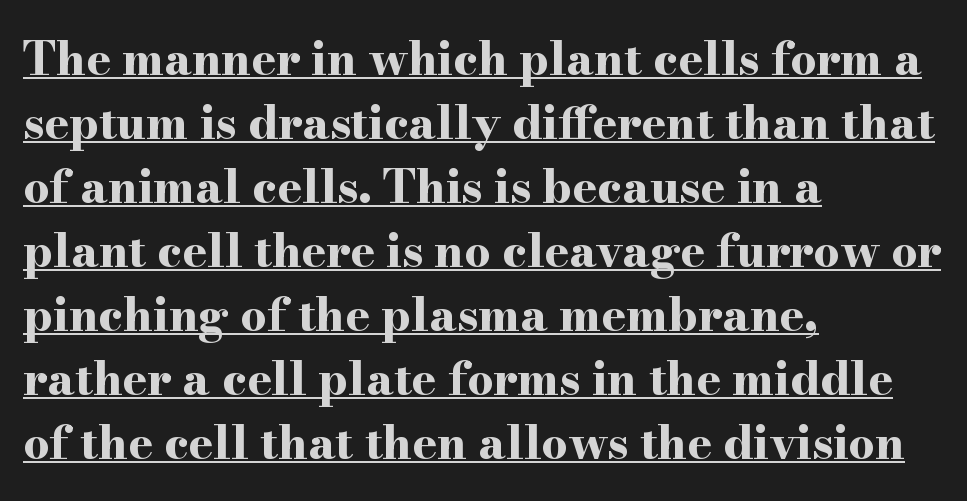
{"serif": "yes", "italic": "no", "bold": "yes", "weight": "bold", "width": "wide", "stroke_contrast": "high", "x_height": "small", "monospaced": "no", "underline": "yes", "align": "left", "line_spacing": "normal", "line_spacing_ratio": 1.39, "letter_spacing": "normal", "letter_spacing_em": 0.0, "glyph_px": 46}
